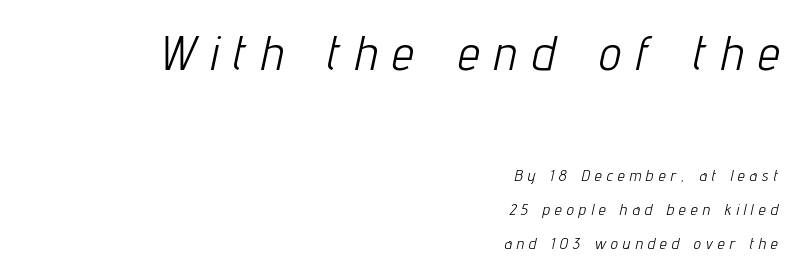
This layout puts the oversized block above and the modest block below. Is the stroke heavy? The answer is a plain regular-or-lighter. Vertical spacing — loose. Looking at the ascenders, they clearly lean.
